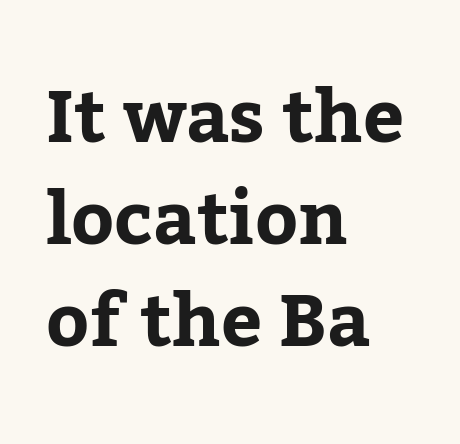
The image shows 73 px bold serif type, upright; set left-aligned, normal line spacing (1.4x), normal letter spacing, not underlined; low stroke contrast and a medium x-height.
